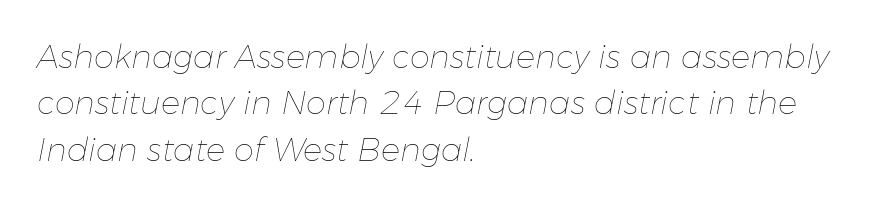
The image shows 32 px thin type, italic (leaning right); set left-aligned, normal line spacing (1.45x), normal letter spacing, not underlined; low stroke contrast and a medium x-height.
